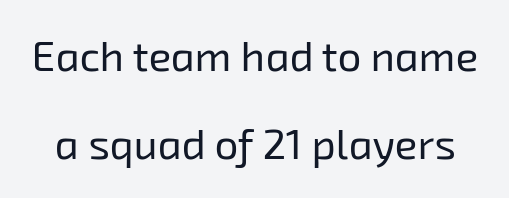
The image shows 42 px regular-weight sans-serif type; set loose line spacing (2.1x), normal letter spacing, not underlined; low stroke contrast and a medium x-height.
